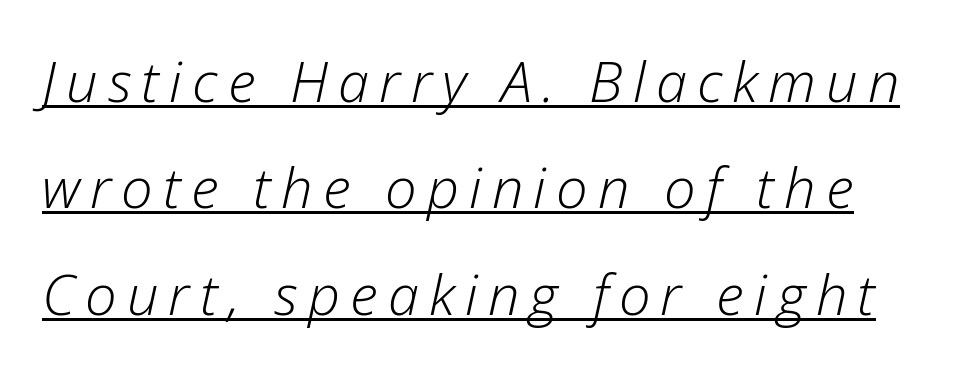
The words here are underlined. These lines are rendered in a variable-pitch font. Emphasis-style slanted type is in use. The rendering uses a large line-height, opening up the rows. No extra ink here — the face is not bold.
